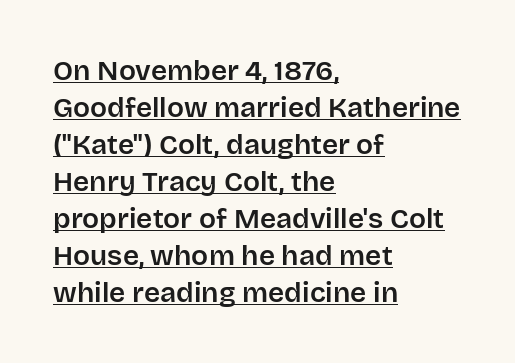
A typesetter would call this leading conventional body-copy spacing. Here the glyphs are tracked normally, forming tight word shapes. The letters carry no serifs — their stems end cleanly without finishing strokes. Character widths vary here, with narrow letters taking less room than wide ones. A continuous stroke trails under the words, as in a hyperlink.
